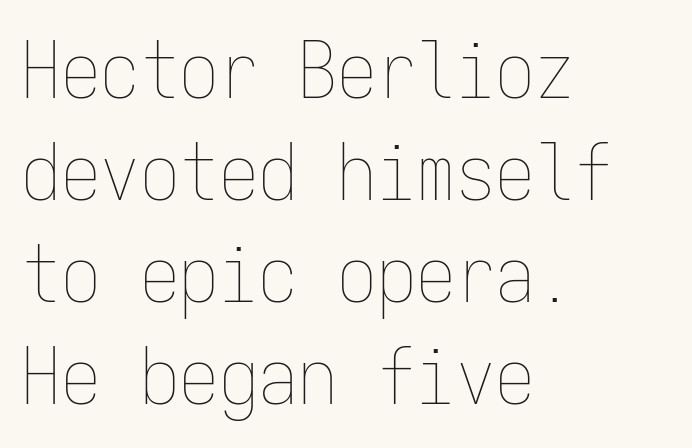
The image shows 79 px thin, condensed type, upright, monospaced; set left-aligned, normal line spacing (1.29x), normal letter spacing, not underlined; low stroke contrast and a medium x-height.
